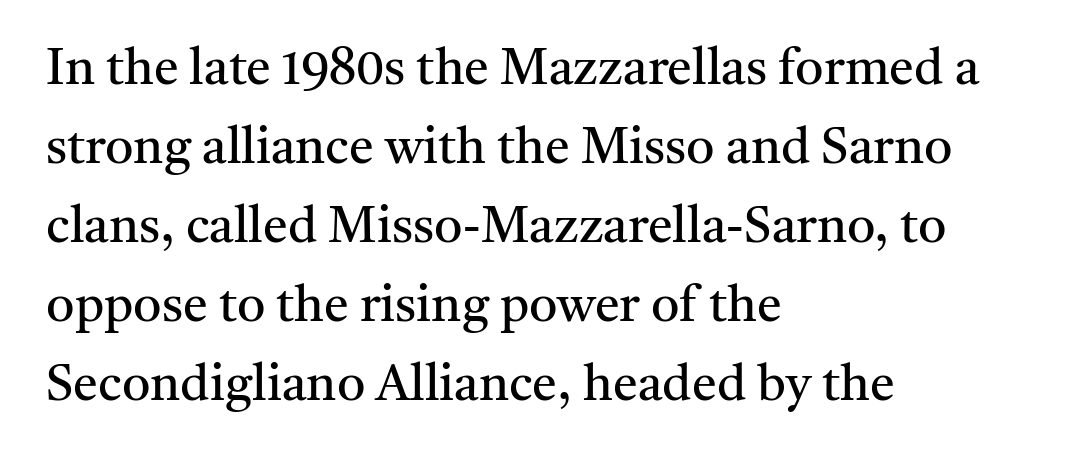
Q: Is the text bold? A: No.
Q: Is the text italic (slanted)? A: No, it is upright.
Q: Is the typeface a serif or a sans-serif typeface? A: Serif.
Q: Is the text underlined? A: No.
Q: How is the paragraph aligned? A: Left-aligned.
Q: Is the spacing between letters normal or unusually wide? A: Normal.
Q: Is the spacing between lines tight, normal or loose? A: Normal.
Q: Width (condensed, normal, or wide)? A: Normal.
Q: Stroke contrast? A: Medium.
Q: x-height? A: Medium.
Q: Monospaced? A: No.
